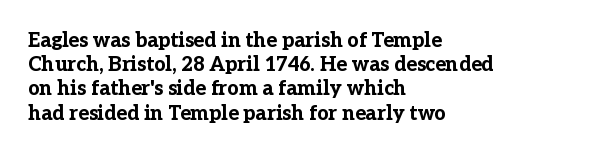
The image shows 20 px bold type, upright; set left-aligned, line spacing 1.21x, normal letter spacing, not underlined.
